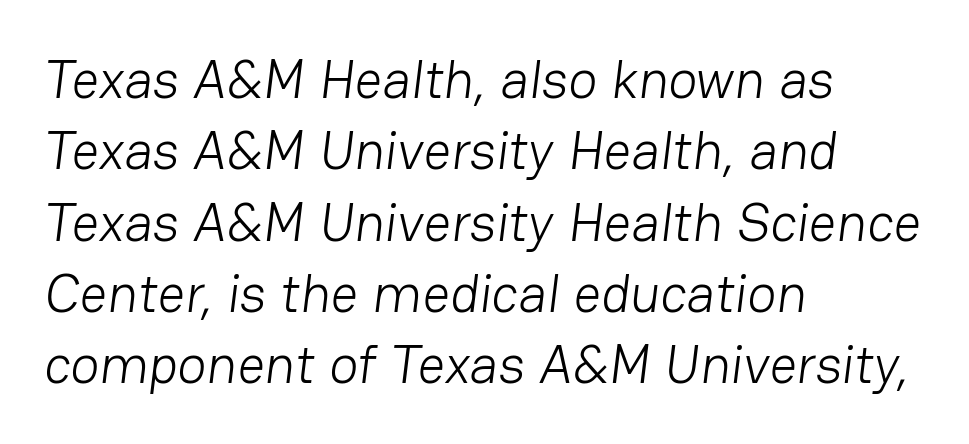
This block has exactly the height ordinary leading produces. The letterforms sit at book weight or below. The face used here is proportionally spaced, like ordinary book or web type. The foot of each line stays bare and open. In terms of letterspacing, this is plain default setting. A classic flush-left, rag-right setting is used for this passage.
